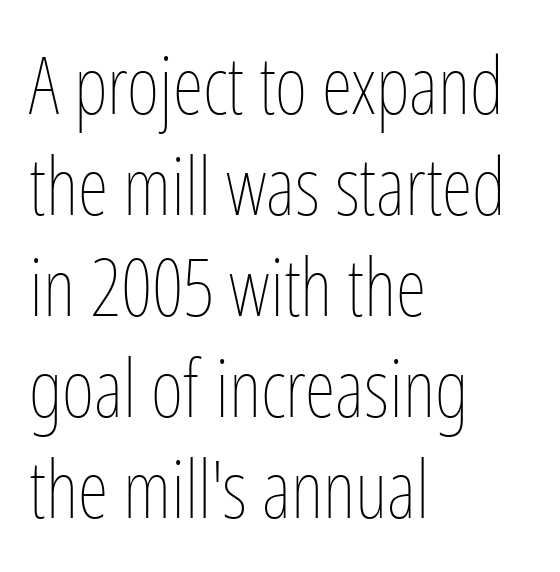
Q: Is the text bold? A: No.
Q: Is the text italic (slanted)? A: No, it is upright.
Q: Is the text underlined? A: No.
Q: How is the paragraph aligned? A: Left-aligned.
Q: Is the spacing between letters normal or unusually wide? A: Normal.
Q: Is the spacing between lines tight, normal or loose? A: Normal.
Q: Width (condensed, normal, or wide)? A: Condensed.
Q: Stroke contrast? A: Low.
Q: x-height? A: Medium.
Q: Monospaced? A: No.
